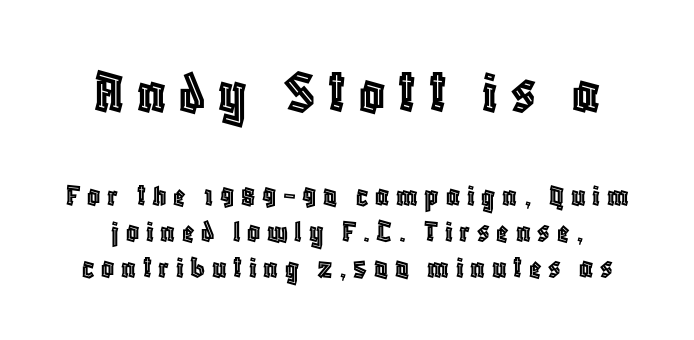
The image shows 63 px condensed type, upright; set tight line spacing (1.13x), unusually wide letter spacing (+0.21 em), not underlined; the first (top) block is 1.97x larger; a large x-height.
